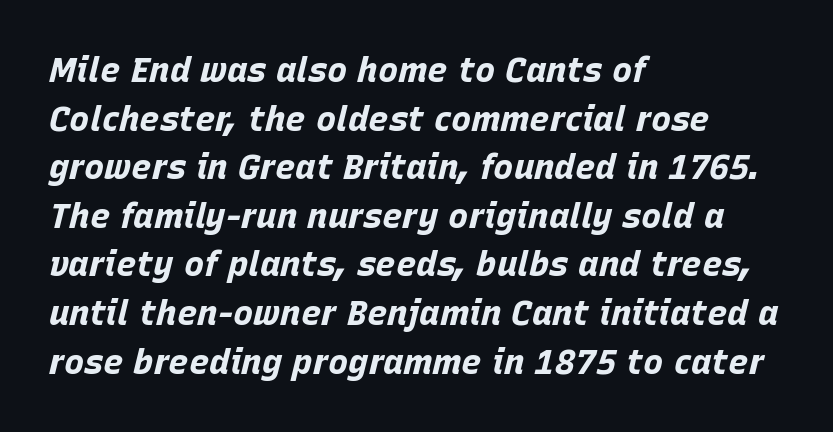
The letters advance in unequal steps, a hallmark of proportional type. If you drew a line through each stem, it would be angled. Does the copy run flush right? No — it runs flush left. The rendering keeps characters at their native spacing.
